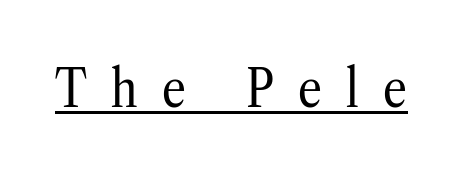
The image shows 53 px regular-weight, condensed serif type, upright; set unusually wide letter spacing (+0.46 em), underlined; low stroke contrast and a medium x-height.
